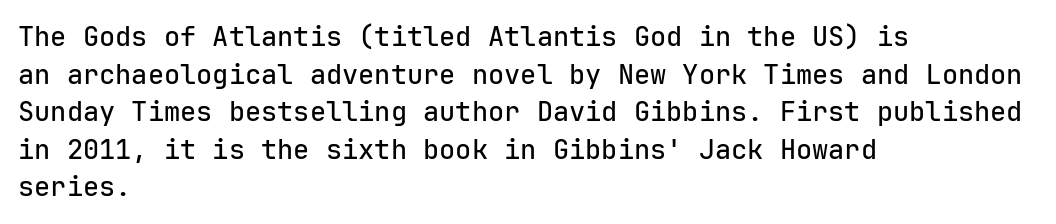
Plain, unruled lines of type. The lines in this sample share a left origin and differ only in where they stop. The specimen reads as upright at a glance. Letter spacing: default. If you measured baseline to baseline, you'd find a middling distance.
